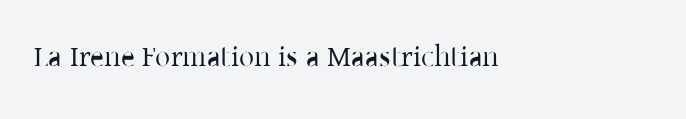
Q: Is the text italic (slanted)? A: No, it is upright.
Q: Is the typeface a serif or a sans-serif typeface? A: Serif.
Q: Is the text underlined? A: No.
Q: Is the spacing between letters normal or unusually wide? A: Normal.
Q: Width (condensed, normal, or wide)? A: Normal.
Q: Stroke contrast? A: Low.
Q: x-height? A: Medium.
Q: Monospaced? A: No.
